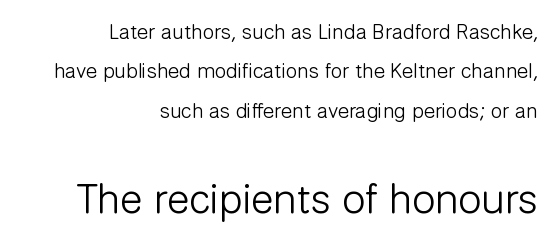
The image shows 42 px light sans-serif type, upright; set right-aligned, line spacing 1.88x, normal letter spacing, not underlined; the second (bottom) block is 2.0x larger; low stroke contrast and a medium x-height.
